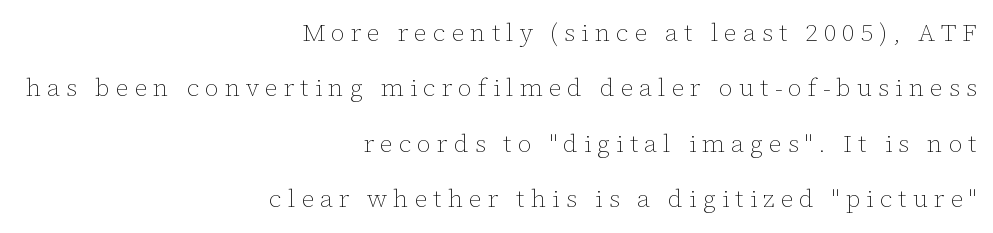
The specimen reads as upright at a glance. The space between consecutive lines is lavish. Ink coverage per letter is moderate at most. Visually the block forms a straight wall on the right and a jagged coastline on the left. The line texture is sparse and dotted thanks to wide tracking. A clean baseline with only descenders dipping below it.
